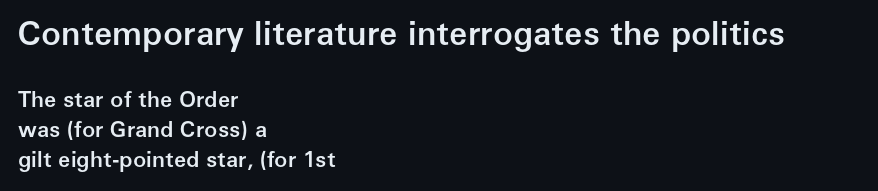
Q: Is the text bold? A: Semi-bold.
Q: Is the text italic (slanted)? A: No, it is upright.
Q: Is the typeface a serif or a sans-serif typeface? A: Sans-serif.
Q: Is the text underlined? A: No.
Q: How is the paragraph aligned? A: Left-aligned.
Q: Is the spacing between letters normal or unusually wide? A: Normal.
Q: Is the spacing between lines tight, normal or loose? A: Normal.
Q: Which block of text is set in a larger size, the first (top) or the second (bottom)? A: The first (top) one.
Q: Width (condensed, normal, or wide)? A: Normal.
Q: Stroke contrast? A: Low.
Q: x-height? A: Medium.
Q: Monospaced? A: No.
